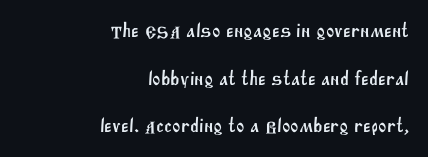
This rendering uses right alignment, leaving the left contour irregular. Rule under the text: the space is simply empty. The type is set solid horizontally, with unmodified tracking. Is there much room between lines? Yes — plenty of vertical air separates them.
